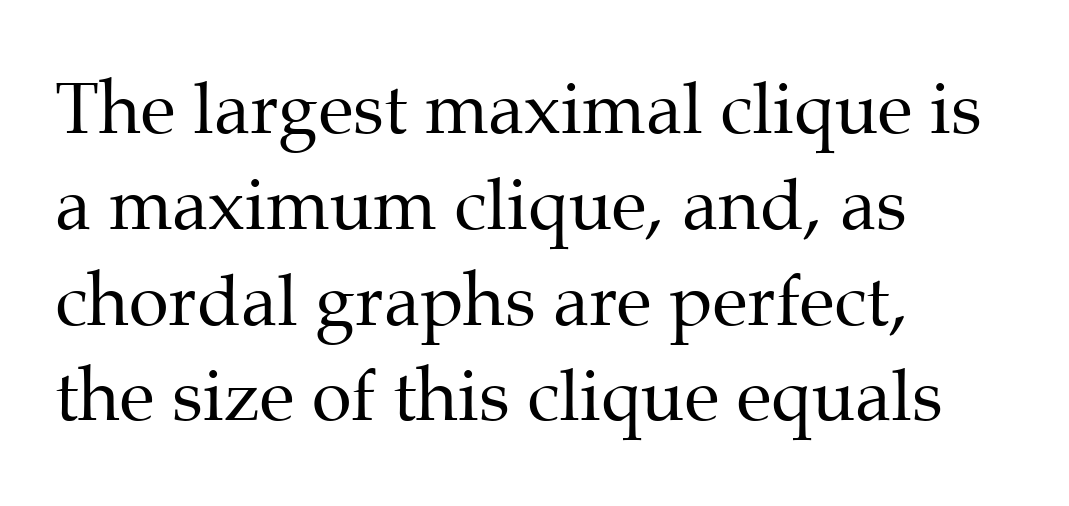
The image shows 72 px regular-weight serif type, upright; set left-aligned, normal line spacing (1.33x), normal letter spacing, not underlined; medium stroke contrast and a medium x-height.
